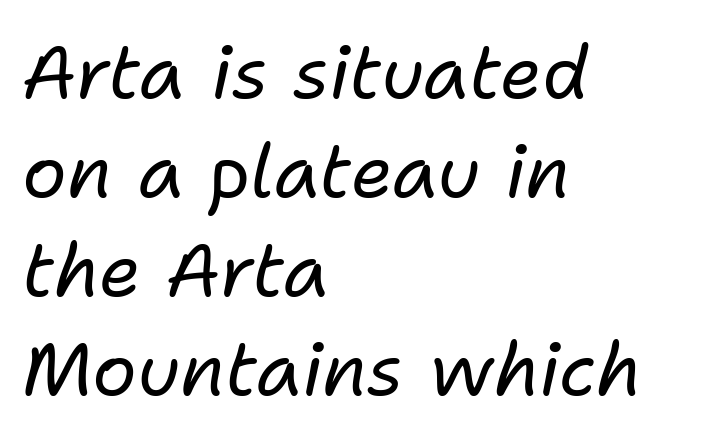
The area under the type is left untouched. These lines are rendered in a variable-pitch font. Stroke mass is kept to a normal reading level or below. The space between consecutive lines is moderate. Yep, that's italic — everything's leaning.
